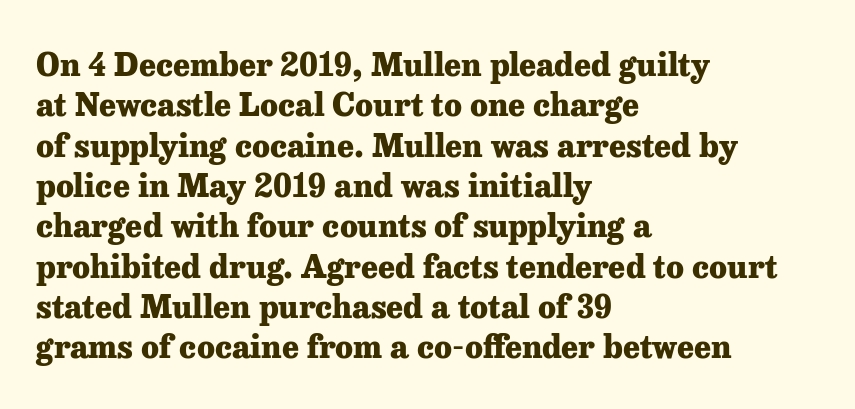
The image shows 32 px heavy serif type, upright; set left-aligned, normal line spacing (1.26x), normal letter spacing, not underlined; low stroke contrast and a medium x-height.
